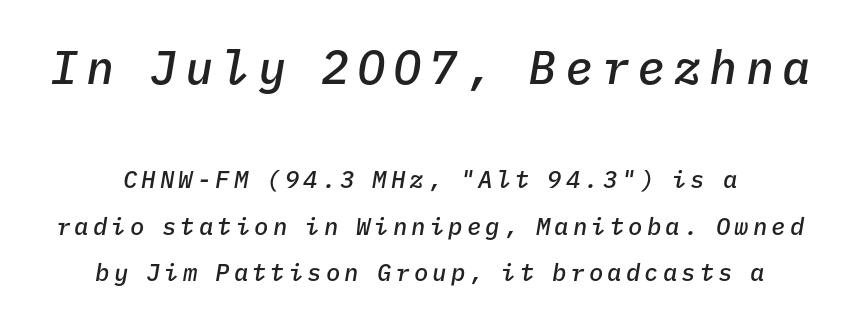
{"italic": "yes", "lean": "right", "slant_degrees": 9, "bold": "semi", "weight": "semibold", "width": "normal", "stroke_contrast": "low", "x_height": "medium", "monospaced": "yes", "underline": "no", "align": "center", "line_spacing": "loose", "line_spacing_ratio": 1.93, "larger_block": "first", "size_ratio": 1.96, "glyph_px": 47}
